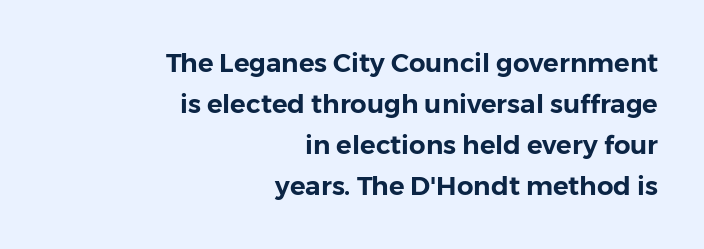
Vertical spacing — default. Underline: absent. If you drew a ruler down the right edge, every line would touch it. Characters remain perfectly vertical along every line. Caption: standard tracking, unaltered.
